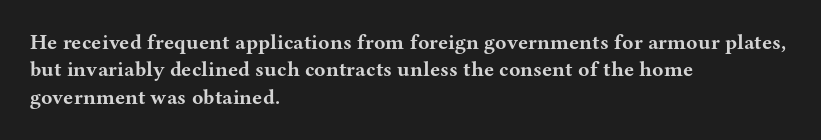
The rendering anchors every line to the left-hand side. This is the regular roman posture of the typeface. A normal amount of white space separates one row of letters from the next. The face used here is rendered with its standard letterfit. A clean baseline with only descenders dipping below it. The sample has been set heavy, in full bold.
